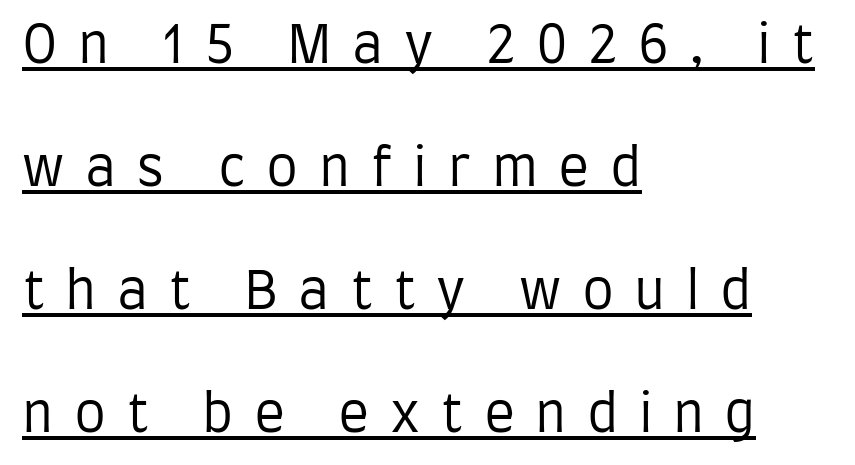
The image shows 51 px regular-weight, condensed sans-serif type, upright; set left-aligned, loose line spacing (2.41x), unusually wide letter spacing (+0.4 em), underlined; low stroke contrast and a large x-height.
